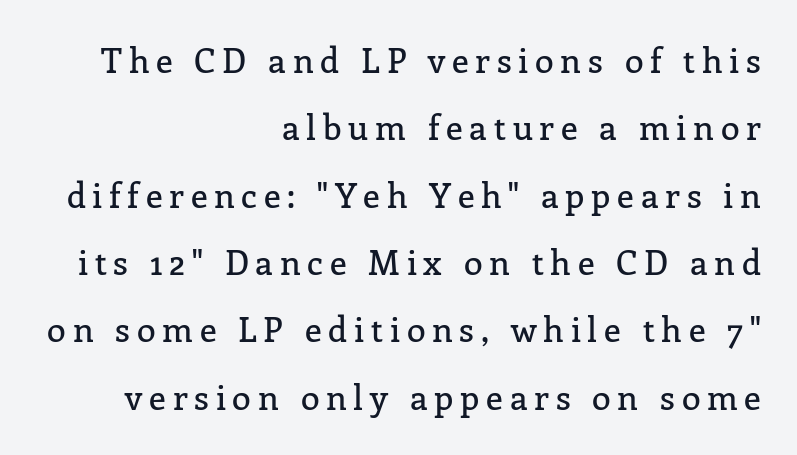
Q: Is the text italic (slanted)? A: No, it is upright.
Q: Is the typeface a serif or a sans-serif typeface? A: Serif.
Q: Is the text underlined? A: No.
Q: How is the paragraph aligned? A: Right-aligned.
Q: Is the spacing between letters normal or unusually wide? A: Unusually wide.
Q: Is the spacing between lines tight, normal or loose? A: Loose.
Q: Width (condensed, normal, or wide)? A: Normal.
Q: Stroke contrast? A: Low.
Q: x-height? A: Medium.
Q: Monospaced? A: No.
